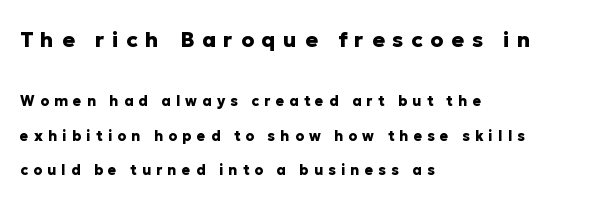
The image shows 21 px bold type, upright; set left-aligned, loose line spacing (2.46x), unusually wide letter spacing (+0.37 em), not underlined; the first (top) block is 1.5x larger.
